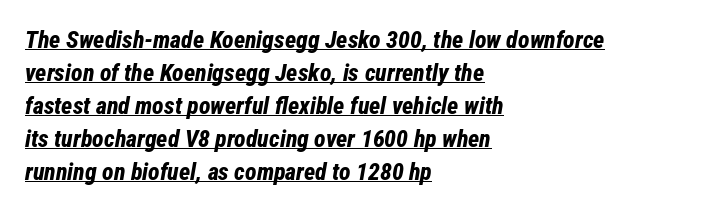
Q: Is the text bold? A: Yes.
Q: Is the text italic (slanted)? A: Yes, it leans right by about 12 degrees.
Q: Is the text underlined? A: Yes.
Q: How is the paragraph aligned? A: Left-aligned.
Q: Is the spacing between letters normal or unusually wide? A: Normal.
Q: Is the spacing between lines tight, normal or loose? A: Normal.
